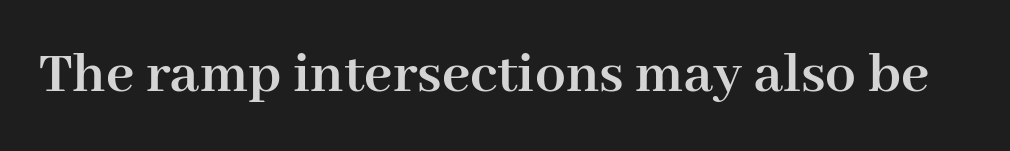
Spacing verdict: proportional, widths tailored to each character. Classification — serif. The characters look thick and weighty, a clear bold. The type sits square on the baseline with zero lean. Does extra space separate the letters? No, they use regular spacing.
